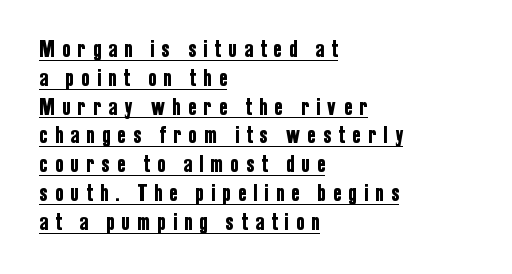
{"italic": "no", "underline": "yes", "align": "left", "line_spacing_ratio": 1.2, "letter_spacing": "wide", "letter_spacing_em": 0.32, "glyph_px": 24}
